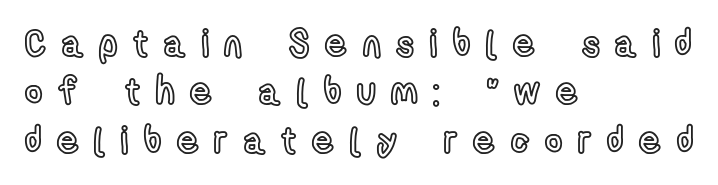
{"italic": "no", "width": "condensed", "x_height": "medium", "monospaced": "no", "underline": "no", "align": "left", "line_spacing": "normal", "line_spacing_ratio": 1.31, "letter_spacing": "wide", "letter_spacing_em": 0.43, "glyph_px": 37}
